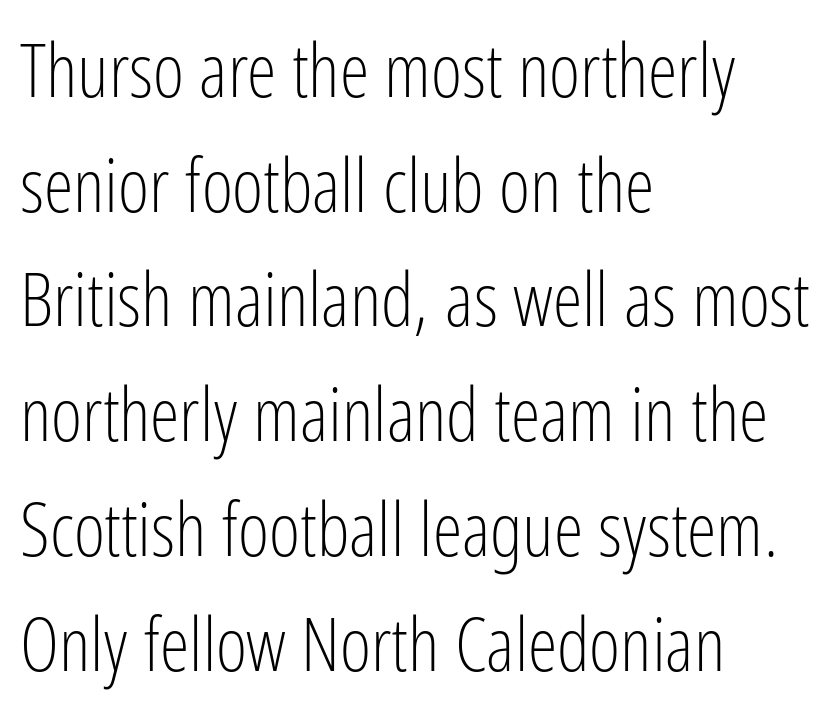
Q: Is the text bold? A: No.
Q: Is the text italic (slanted)? A: No, it is upright.
Q: Is the typeface a serif or a sans-serif typeface? A: Sans-serif.
Q: Is the text underlined? A: No.
Q: How is the paragraph aligned? A: Left-aligned.
Q: Is the spacing between letters normal or unusually wide? A: Normal.
Q: Is the spacing between lines tight, normal or loose? A: Normal.
Q: Width (condensed, normal, or wide)? A: Condensed.
Q: Stroke contrast? A: Low.
Q: x-height? A: Medium.
Q: Monospaced? A: No.
